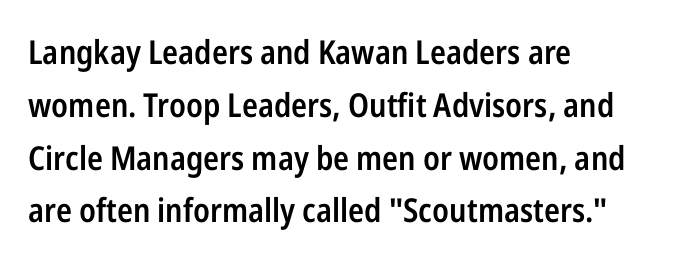
The image shows 33 px semibold, condensed sans-serif type, upright; set left-aligned, normal line spacing (1.6x), normal letter spacing, not underlined; low stroke contrast and a medium x-height.
